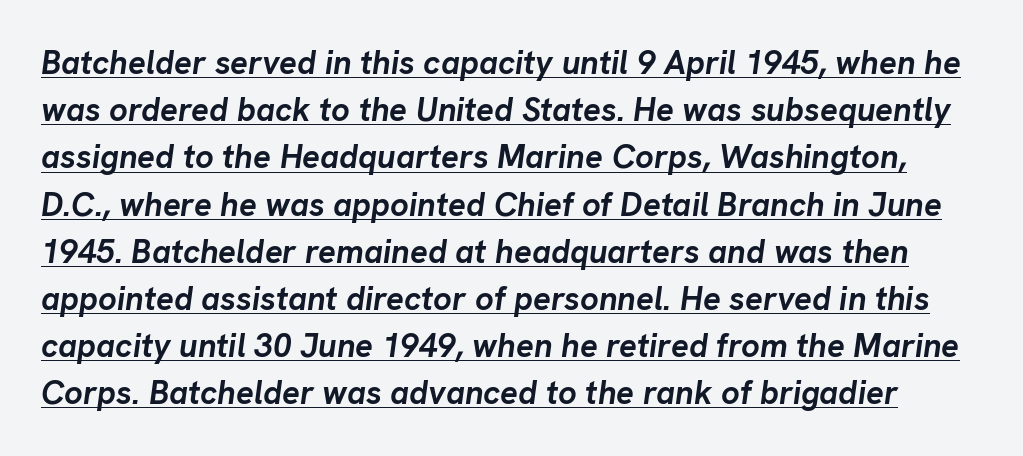
Compared with ordinary roman type, these characters are visibly tilted. Does a line run under the words? Yes, clearly. The leading is moderate, giving the passage an even texture. The horizontal fit of the characters is conventional and even. Do the characters align in a grid? No, the font is proportional.
